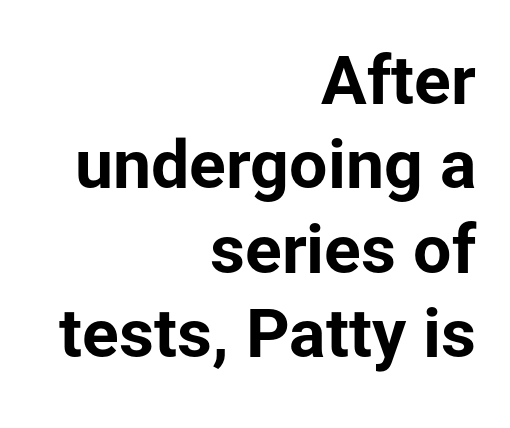
The image shows 68 px bold sans-serif type, upright; set right-aligned, line spacing 1.24x, normal letter spacing, not underlined; low stroke contrast and a medium x-height.
